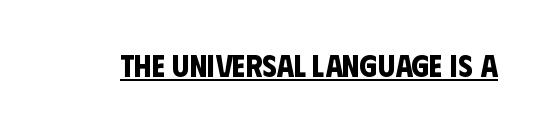
{"serif": "no", "bold": "yes", "weight": "bold", "width": "condensed", "stroke_contrast": "low", "x_height": "large", "monospaced": "no", "underline": "yes", "letter_spacing": "normal", "letter_spacing_em": 0.0, "glyph_px": 31}
